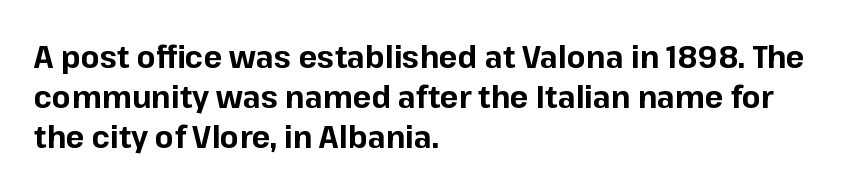
{"serif": "no", "italic": "no", "bold": "yes", "weight": "bold", "width": "normal", "stroke_contrast": "low", "x_height": "medium", "monospaced": "no", "underline": "no", "align": "left", "line_spacing": "normal", "line_spacing_ratio": 1.29, "letter_spacing": "normal", "letter_spacing_em": 0.0, "glyph_px": 31}
